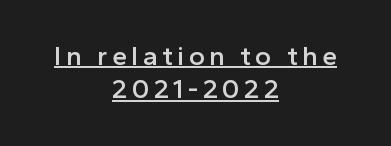
{"italic": "no", "bold": "semi", "underline": "yes", "align": "center", "line_spacing_ratio": 1.24, "glyph_px": 27}
